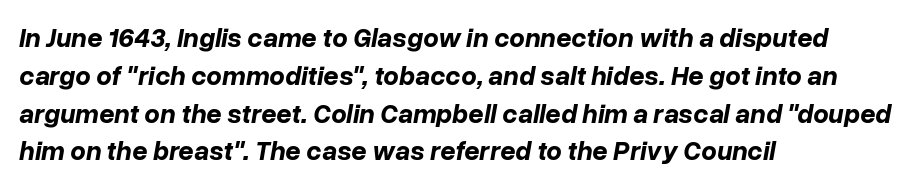
{"italic": "yes", "lean": "right", "slant_degrees": 10, "bold": "yes", "underline": "no", "align": "left", "line_spacing": "normal", "line_spacing_ratio": 1.4, "letter_spacing": "normal", "letter_spacing_em": 0.0, "glyph_px": 27}
